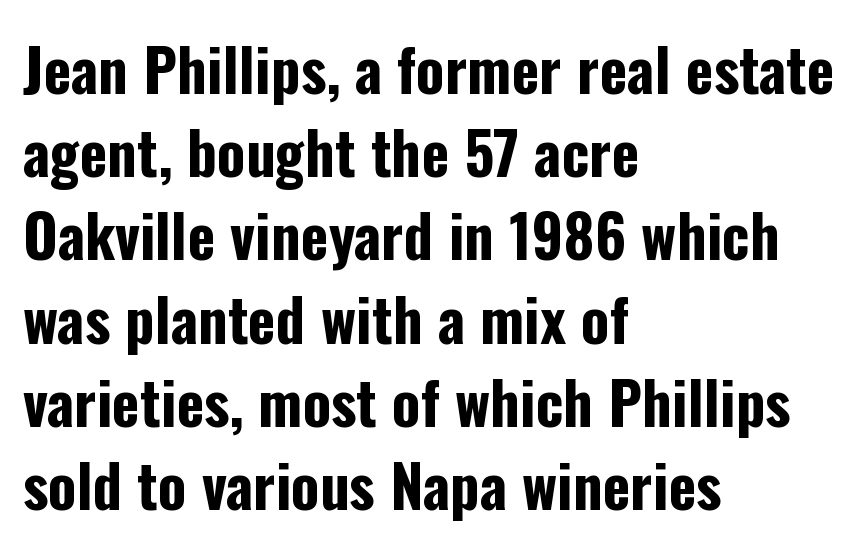
The designer went with a sans here, leaving each stem footless. The face used here is proportionally spaced, like ordinary book or web type. This is roman type, the default non-slanted kind. Pretty heavy lettering here — definitely bold. Compared with a centered layout, this one pins lines to the left instead. Tracking here is standard; glyphs follow each other at the usual distance.
